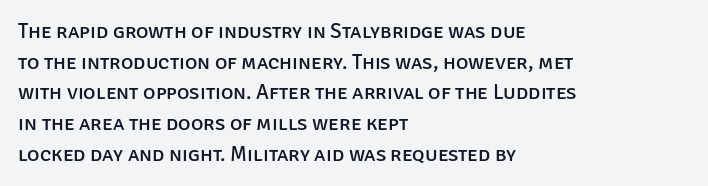
Style check: upright. Quick note: interline space is typical. This sample uses plain, unmodified letter spacing. In CSS terms this would be text-align: left.
